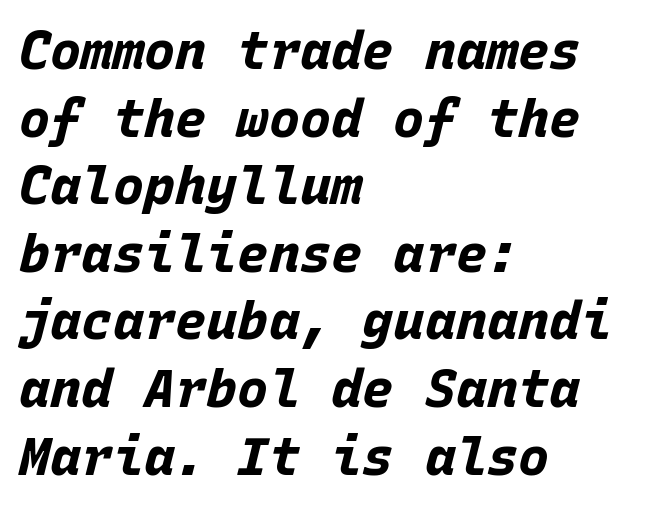
These lines are set flush left with a ragged right edge. Is the letter spacing exaggerated? No — it looks like the ordinary default. It's the slanting kind of type. Each new line begins a customary step beneath the previous one. Do the characters align in a grid? Yes, the font is monospaced.
